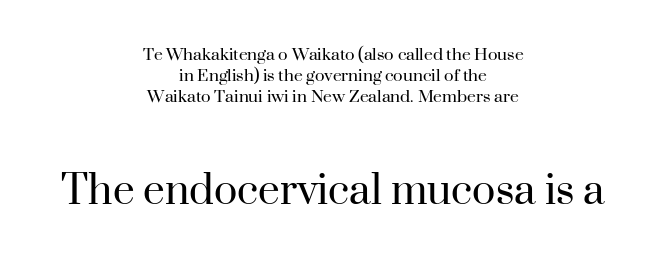
The image shows 49 px regular-weight serif type, upright; set centered, tight line spacing (1.06x), normal letter spacing, not underlined; the second (bottom) block is 2.45x larger; high stroke contrast and a small x-height.
